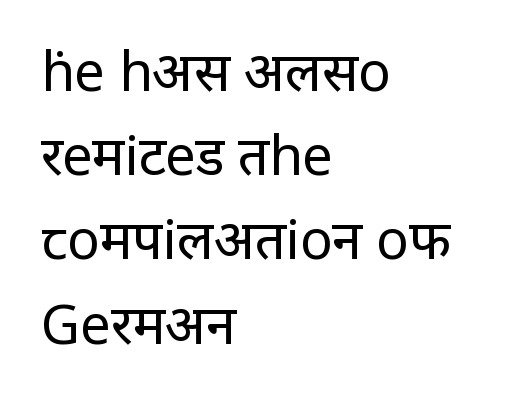
{"serif": "no", "italic": "no", "bold": "no", "weight": "regular", "width": "condensed", "stroke_contrast": "low", "x_height": "large", "monospaced": "no", "underline": "no", "align": "left", "line_spacing": "normal", "line_spacing_ratio": 1.56, "letter_spacing": "normal", "letter_spacing_em": 0.0, "glyph_px": 54}
